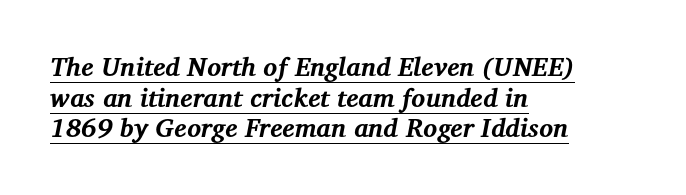
{"italic": "yes", "lean": "right", "slant_degrees": 12, "bold": "yes", "underline": "yes", "align": "left", "line_spacing_ratio": 1.18, "letter_spacing": "normal", "letter_spacing_em": 0.0, "glyph_px": 26}
